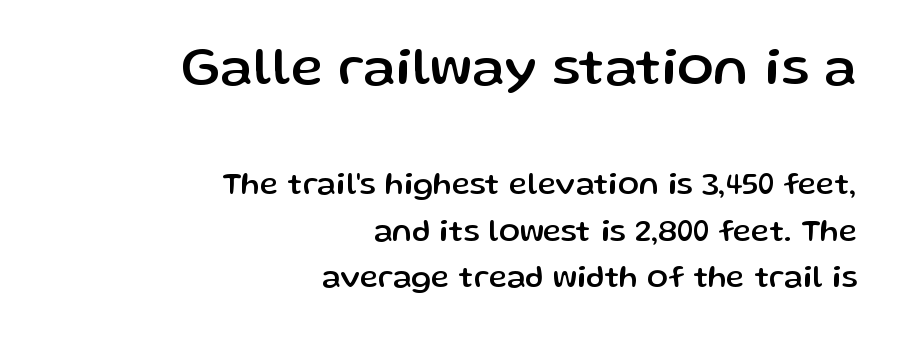
In terms of letterspacing, this is plain default setting. Posture: straight, roman, zero tilt. One glance says typical: line gaps are just what's usual. Each letter keeps its own natural width here, so spacing adapts to shape.
